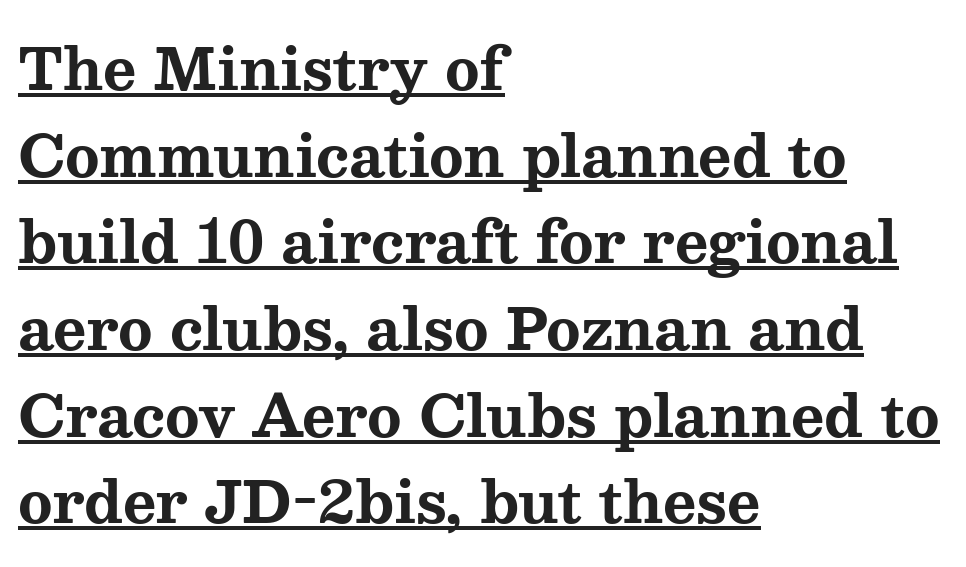
The text block is weighted toward the left margin, trailing off unevenly rightward. A typesetter would call this leading conventional body-copy spacing. Look at the bottom of the vertical strokes: they flare into serifs here. These lines are rendered in a variable-pitch font.
